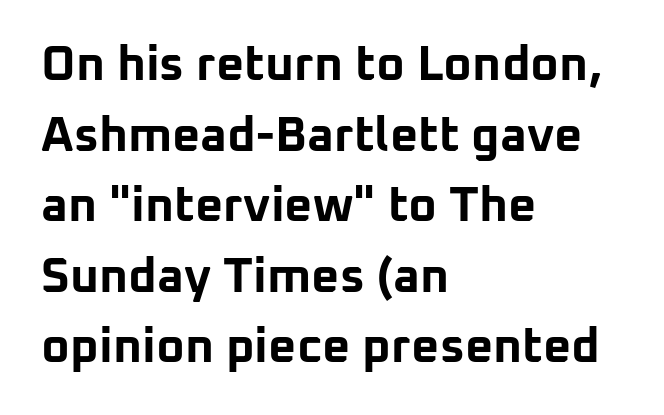
Set as a true bold cut, around the 700 mark. Serifs: no, the terminals of the letterforms are clean. Just letters on the line, the space beneath them empty. Quick note: interline space is typical. A student would call this left alignment; a typographer would say flush left, rag right. This sample uses plain, unmodified letter spacing.
